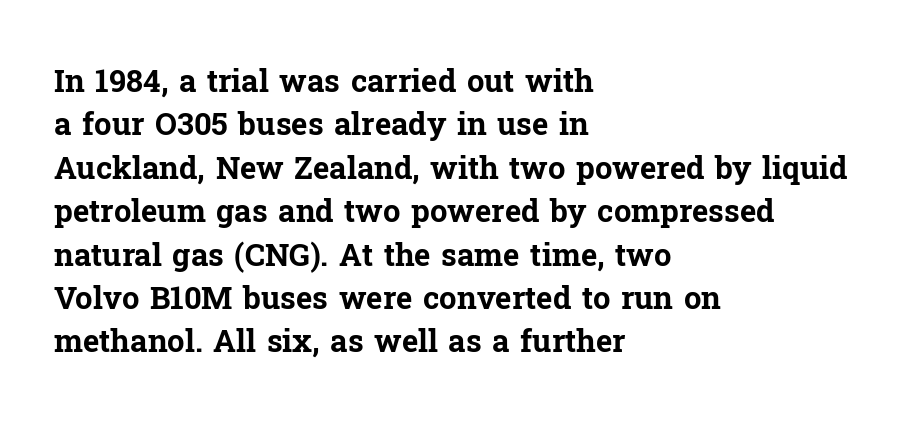
Compared with a centered layout, this one pins lines to the left instead. The face used here is seriffed, in the tradition of book romans. This rendering features lettering with no underline. What's the leading like? Ordinary, nothing unusual. Looks like regular typesetting: each glyph gets only the width it needs. The passage shown has conventional tracking throughout.
